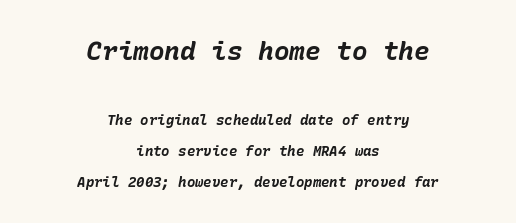
The image shows 26 px bold type, italic (leaning right); set centered, loose line spacing (2.2x), normal letter spacing, not underlined; the first (top) block is 1.86x larger.
